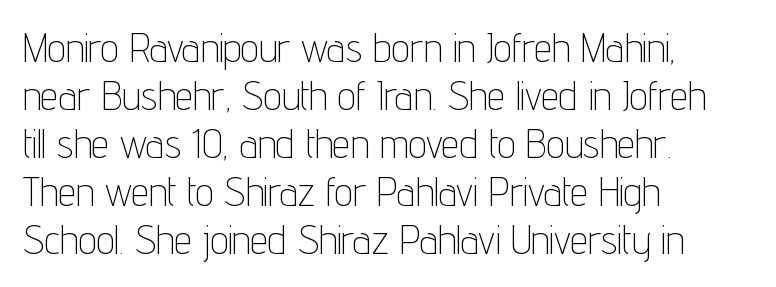
The image shows 40 px thin, condensed sans-serif type, upright; set left-aligned, line spacing 1.2x, normal letter spacing, not underlined; low stroke contrast and a medium x-height.
